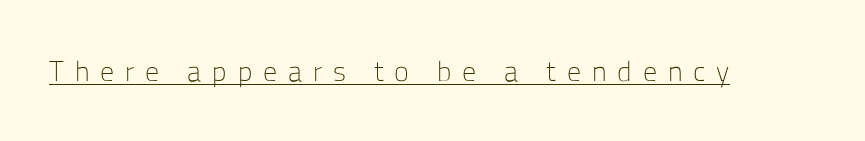
The image shows 28 px light sans-serif type, upright; set unusually wide letter spacing (+0.39 em), underlined; low stroke contrast and a medium x-height.
